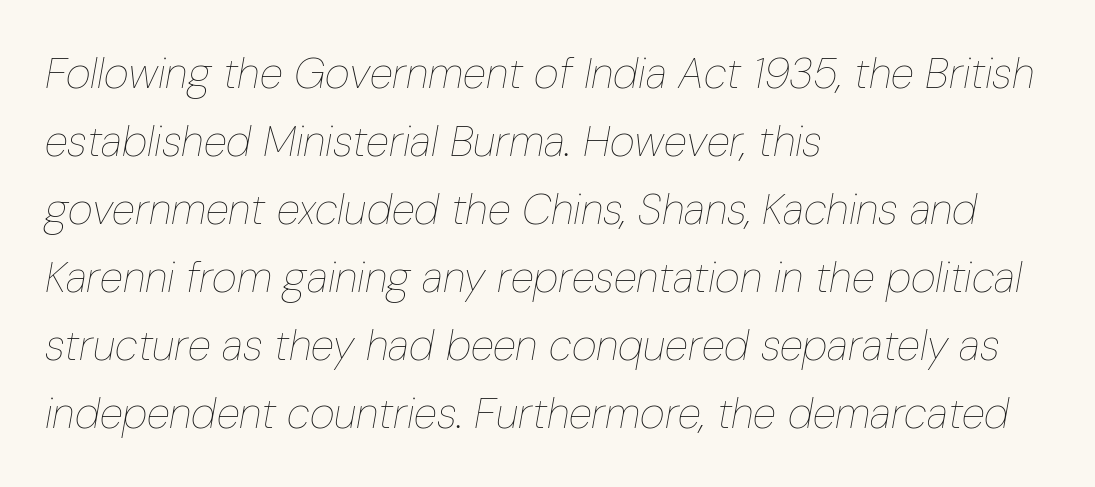
{"italic": "yes", "lean": "right", "slant_degrees": 10, "bold": "no", "weight": "thin", "width": "condensed", "stroke_contrast": "low", "x_height": "medium", "monospaced": "no", "underline": "no", "align": "left", "line_spacing": "normal", "line_spacing_ratio": 1.58, "letter_spacing": "normal", "letter_spacing_em": 0.0, "glyph_px": 43}
